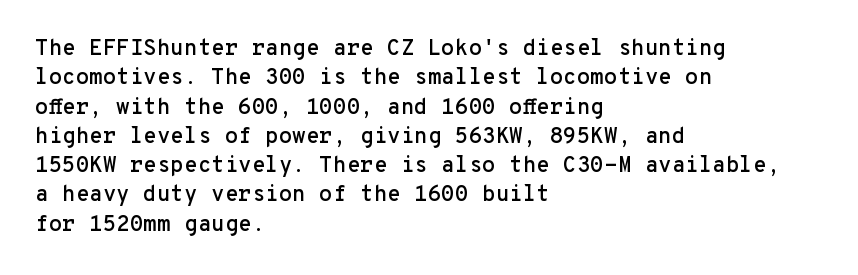
{"italic": "no", "underline": "no", "align": "left", "line_spacing": "normal", "line_spacing_ratio": 1.33, "letter_spacing": "normal", "letter_spacing_em": 0.0, "glyph_px": 22}
